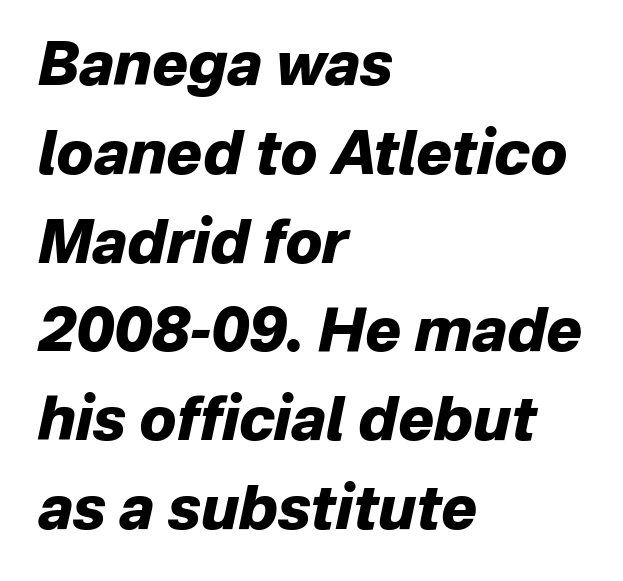
{"italic": "yes", "lean": "right", "slant_degrees": 12, "bold": "yes", "weight": "heavy", "width": "normal", "stroke_contrast": "low", "x_height": "medium", "monospaced": "no", "underline": "no", "align": "left", "line_spacing": "normal", "line_spacing_ratio": 1.48, "letter_spacing": "normal", "letter_spacing_em": 0.0, "glyph_px": 60}
